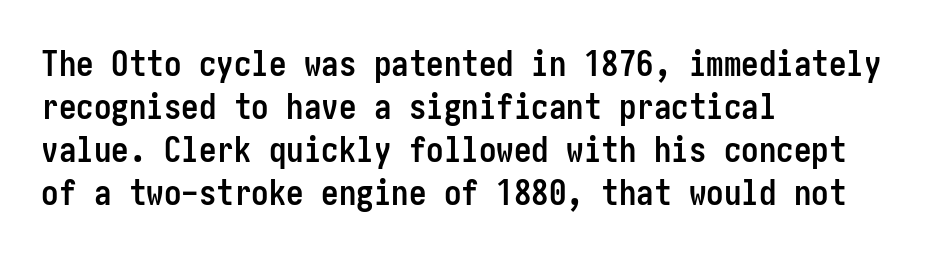
In CSS terms this would be text-align: left. The letters stand upright; this is a roman face. The zone under the glyphs is completely vacant. Classification — sans serif.
